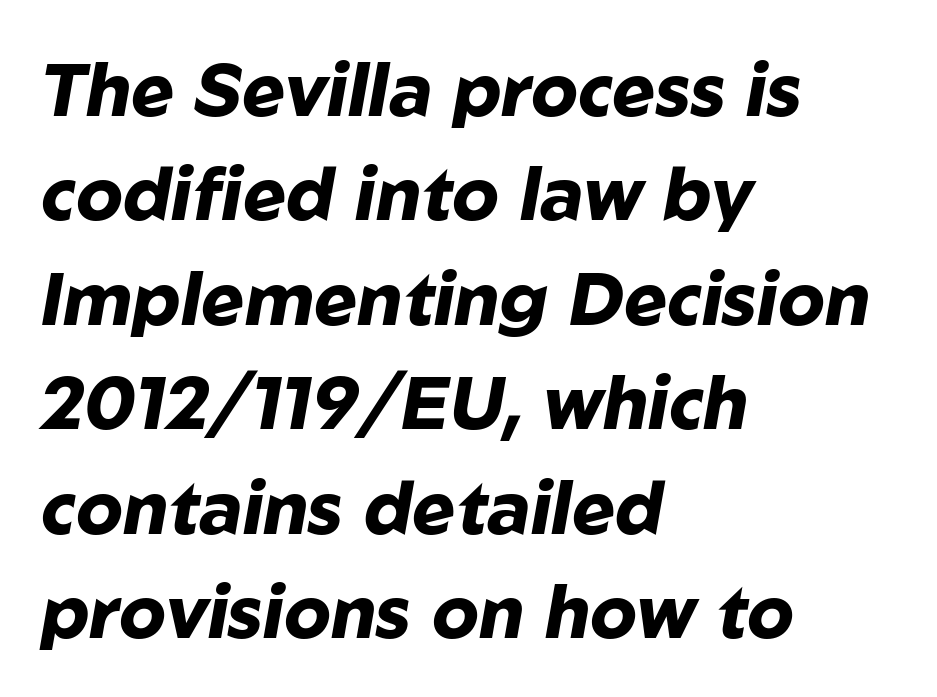
Q: Is the text bold? A: Yes.
Q: Is the text italic (slanted)? A: Yes, it leans right by about 10 degrees.
Q: Is the text underlined? A: No.
Q: How is the paragraph aligned? A: Left-aligned.
Q: Is the spacing between letters normal or unusually wide? A: Normal.
Q: Is the spacing between lines tight, normal or loose? A: Normal.
Q: Width (condensed, normal, or wide)? A: Normal.
Q: Stroke contrast? A: Low.
Q: x-height? A: Medium.
Q: Monospaced? A: No.
